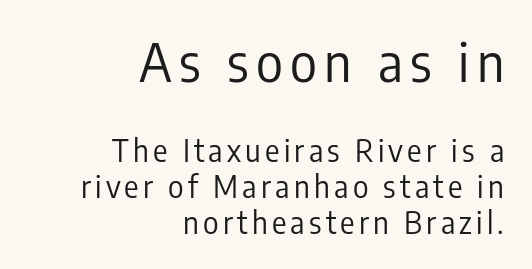
{"serif": "no", "italic": "no", "bold": "no", "weight": "regular", "width": "condensed", "stroke_contrast": "low", "x_height": "medium", "monospaced": "no", "underline": "no", "align": "right", "line_spacing_ratio": 1.19, "larger_block": "first", "size_ratio": 1.73, "glyph_px": 52}
